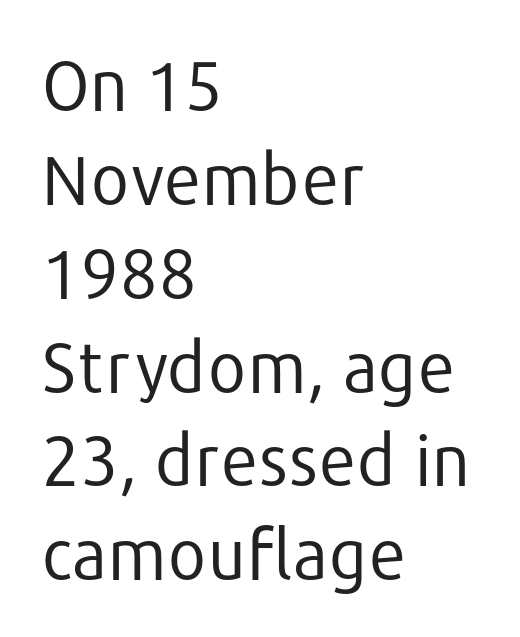
The image shows 69 px regular-weight sans-serif type, upright; set left-aligned, normal line spacing (1.36x), normal letter spacing, not underlined; low stroke contrast and a medium x-height.
